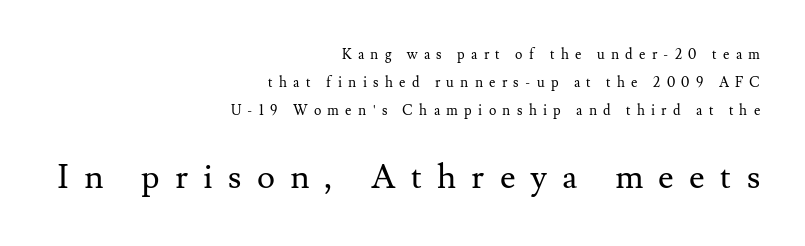
Q: Is the text bold? A: No.
Q: Is the text italic (slanted)? A: No, it is upright.
Q: Is the typeface a serif or a sans-serif typeface? A: Serif.
Q: Is the text underlined? A: No.
Q: How is the paragraph aligned? A: Right-aligned.
Q: Is the spacing between letters normal or unusually wide? A: Unusually wide.
Q: Is the spacing between lines tight, normal or loose? A: Loose.
Q: Which block of text is set in a larger size, the first (top) or the second (bottom)? A: The second (bottom) one.
Q: Width (condensed, normal, or wide)? A: Normal.
Q: Stroke contrast? A: Medium.
Q: x-height? A: Small.
Q: Monospaced? A: No.
